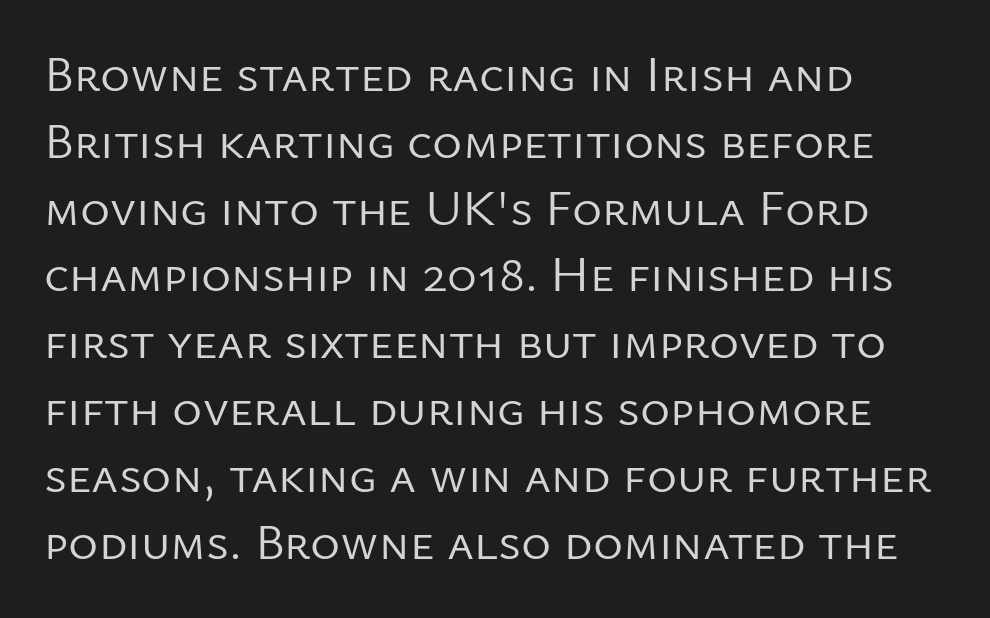
{"serif": "no", "italic": "no", "bold": "no", "weight": "regular", "width": "normal", "stroke_contrast": "low", "x_height": "medium", "monospaced": "no", "underline": "no", "align": "left", "line_spacing": "normal", "line_spacing_ratio": 1.31, "letter_spacing": "normal", "letter_spacing_em": 0.0, "glyph_px": 51}
